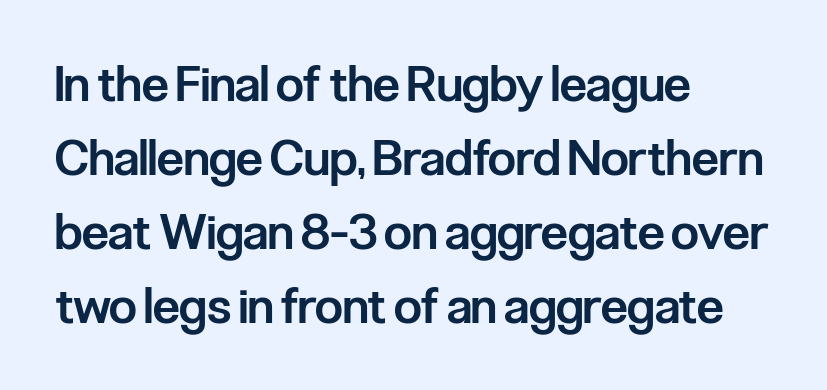
{"serif": "no", "italic": "no", "bold": "semi", "weight": "semibold", "width": "condensed", "stroke_contrast": "low", "x_height": "medium", "monospaced": "no", "underline": "no", "align": "left", "line_spacing": "normal", "line_spacing_ratio": 1.51, "letter_spacing": "normal", "letter_spacing_em": 0.0, "glyph_px": 49}
